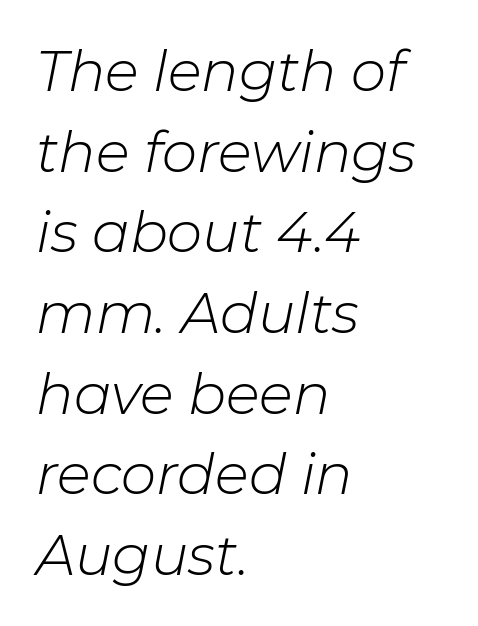
Q: Is the text bold? A: No.
Q: Is the text italic (slanted)? A: Yes, it leans right by about 11 degrees.
Q: Is the text underlined? A: No.
Q: How is the paragraph aligned? A: Left-aligned.
Q: Is the spacing between letters normal or unusually wide? A: Normal.
Q: Is the spacing between lines tight, normal or loose? A: Normal.
Q: Width (condensed, normal, or wide)? A: Normal.
Q: Stroke contrast? A: Low.
Q: x-height? A: Medium.
Q: Monospaced? A: No.
